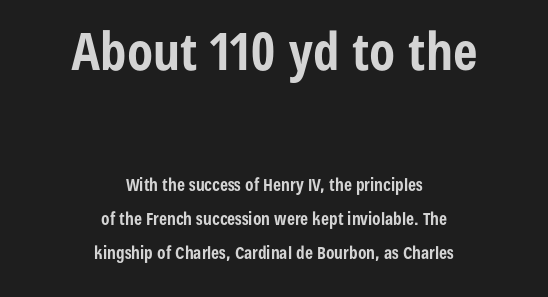
Q: Is the text bold? A: Yes.
Q: Is the text italic (slanted)? A: No, it is upright.
Q: Is the typeface a serif or a sans-serif typeface? A: Sans-serif.
Q: Is the text underlined? A: No.
Q: How is the paragraph aligned? A: Centered.
Q: Is the spacing between letters normal or unusually wide? A: Normal.
Q: Is the spacing between lines tight, normal or loose? A: Loose.
Q: Which block of text is set in a larger size, the first (top) or the second (bottom)? A: The first (top) one.
Q: Width (condensed, normal, or wide)? A: Condensed.
Q: Stroke contrast? A: Low.
Q: x-height? A: Medium.
Q: Monospaced? A: No.
